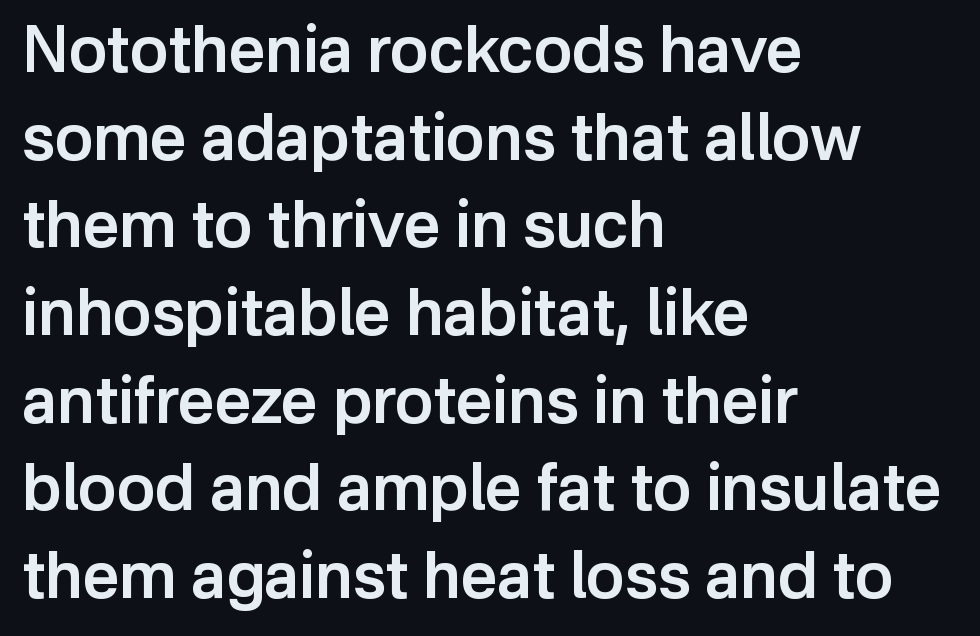
The image shows 64 px semibold sans-serif type, upright; set left-aligned, normal line spacing (1.37x), normal letter spacing, not underlined; low stroke contrast and a medium x-height.
